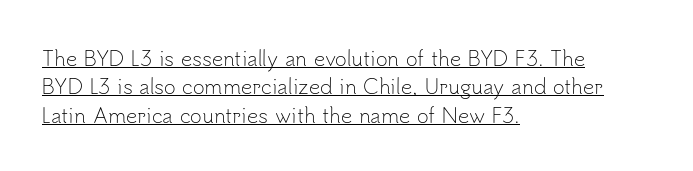
{"italic": "no", "bold": "no", "underline": "yes", "align": "left", "line_spacing": "normal", "line_spacing_ratio": 1.42, "letter_spacing": "normal", "letter_spacing_em": 0.0, "glyph_px": 20}
